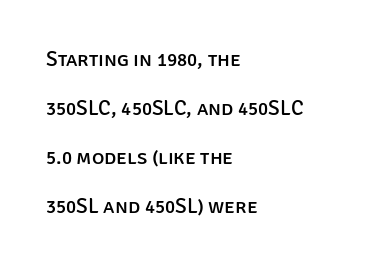
{"italic": "no", "underline": "no", "align": "left", "line_spacing": "loose", "line_spacing_ratio": 2.34, "letter_spacing": "normal", "letter_spacing_em": 0.0, "glyph_px": 21}
